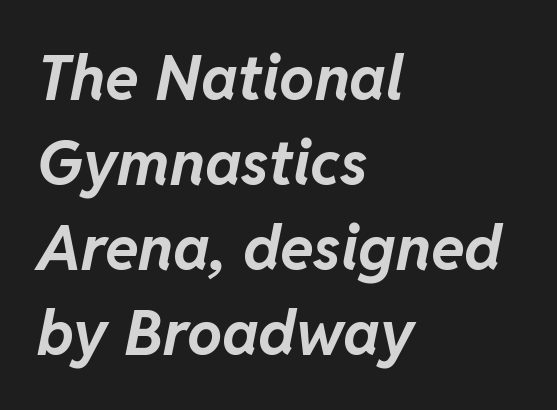
Q: Is the text bold? A: Yes.
Q: Is the text italic (slanted)? A: Yes, it leans right by about 11 degrees.
Q: Is the text underlined? A: No.
Q: How is the paragraph aligned? A: Left-aligned.
Q: Is the spacing between letters normal or unusually wide? A: Normal.
Q: Is the spacing between lines tight, normal or loose? A: Normal.
Q: Width (condensed, normal, or wide)? A: Normal.
Q: Stroke contrast? A: Low.
Q: x-height? A: Medium.
Q: Monospaced? A: No.
